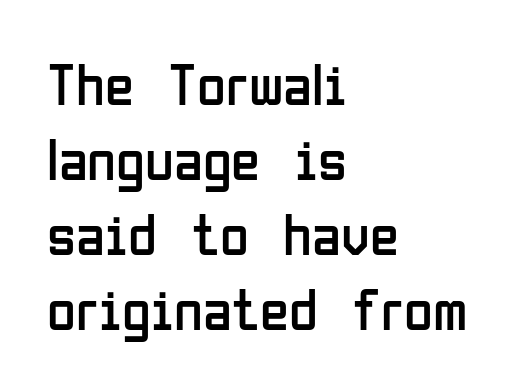
These glyphs show unthickened strokes, regular width or finer. Evenly set lines give the paragraph a standard silhouette. The face used here is proportionally spaced, like ordinary book or web type. Posture: vertical.
